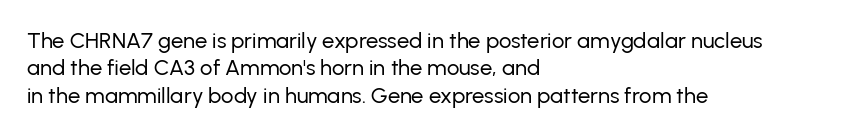
Q: Is the text bold? A: No.
Q: Is the text italic (slanted)? A: No, it is upright.
Q: Is the text underlined? A: No.
Q: How is the paragraph aligned? A: Left-aligned.
Q: Is the spacing between letters normal or unusually wide? A: Normal.
Q: Is the spacing between lines tight, normal or loose? A: Normal.
